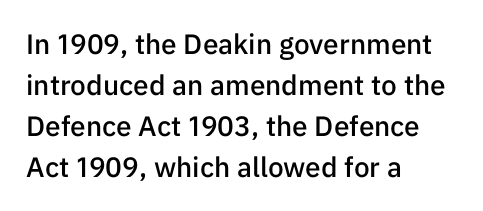
The image shows 28 px semibold sans-serif type, upright; set left-aligned, normal line spacing (1.47x), normal letter spacing, not underlined; low stroke contrast and a medium x-height.
